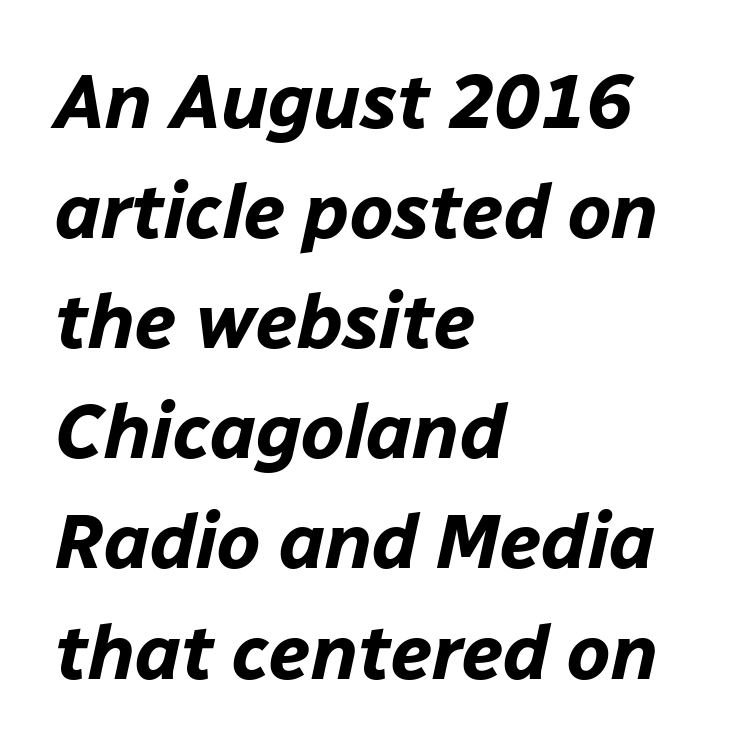
Q: Is the text bold? A: Yes.
Q: Is the text italic (slanted)? A: Yes, it leans right by about 12 degrees.
Q: Is the text underlined? A: No.
Q: How is the paragraph aligned? A: Left-aligned.
Q: Is the spacing between letters normal or unusually wide? A: Normal.
Q: Is the spacing between lines tight, normal or loose? A: Normal.
Q: Width (condensed, normal, or wide)? A: Normal.
Q: Stroke contrast? A: Low.
Q: x-height? A: Medium.
Q: Monospaced? A: No.
